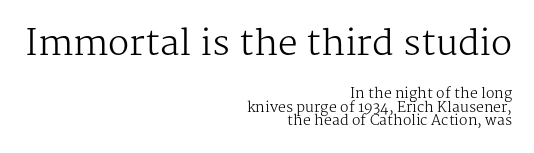
The image shows 35 px regular-weight serif type, upright; set right-aligned, tight line spacing (0.97x), normal letter spacing, not underlined; the first (top) block is 2.5x larger; medium stroke contrast and a medium x-height.
